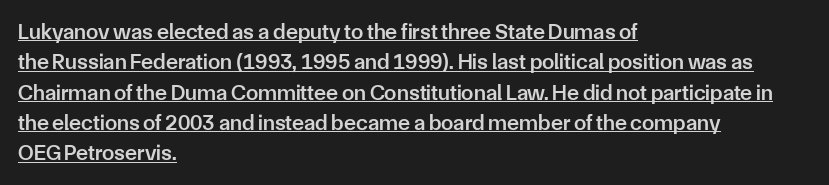
This sample uses an upright cut, with every glyph sitting square on the baseline. Leading matches the norm, producing a regular column. Slightly chunky letters — semibold, I'd say, not full bold. Spacing between characters is what you'd get straight out of the box. Glance below the letters and you will spot a drawn line.
